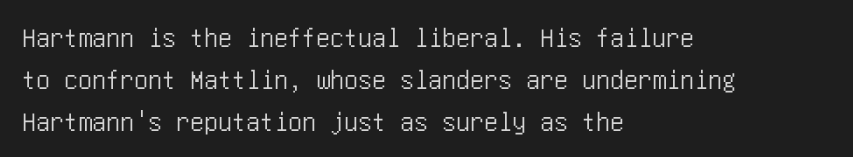
Q: Is the text italic (slanted)? A: No, it is upright.
Q: Is the typeface a serif or a sans-serif typeface? A: Sans-serif.
Q: Is the text underlined? A: No.
Q: How is the paragraph aligned? A: Left-aligned.
Q: Is the spacing between letters normal or unusually wide? A: Normal.
Q: Is the spacing between lines tight, normal or loose? A: Normal.
Q: Width (condensed, normal, or wide)? A: Condensed.
Q: Stroke contrast? A: Low.
Q: x-height? A: Large.
